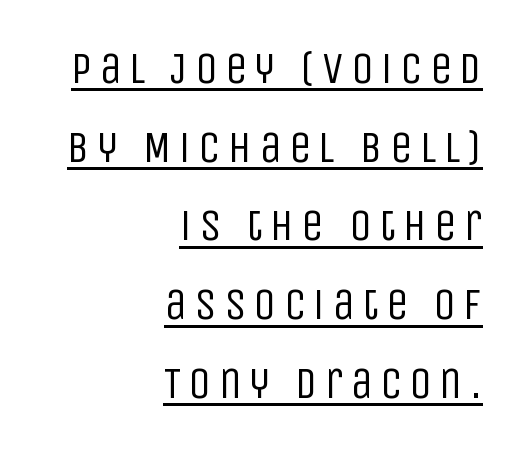
You can tell it's not italic because the verticals are truly vertical. Varying glyph widths throughout — classic text-font behaviour. Stems and bowls with no extra thickness — not bold. To sum up the face: it is a sans, with no serifs. Right-aligned paragraph, ragged on the left.
